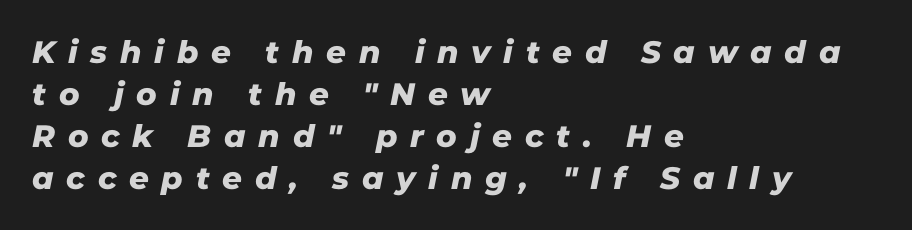
The rendering uses natural spacing where letterforms have individual widths. The letterforms stand isolated, each surrounded by extra space. The gap between lines stays unmarked. All the whitespace from short lines collects on the right. Regarding serifs, this sample does without them. If you measured baseline to baseline, you'd find a middling distance.
